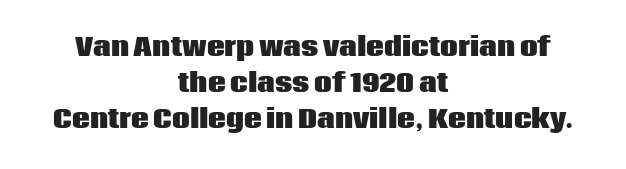
{"italic": "no", "bold": "yes", "underline": "no", "align": "center", "line_spacing": "normal", "line_spacing_ratio": 1.45, "letter_spacing": "normal", "letter_spacing_em": 0.0, "glyph_px": 25}
